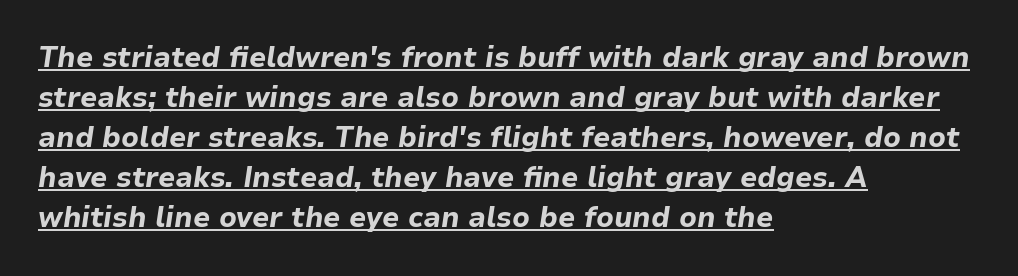
Q: Is the text bold? A: Yes.
Q: Is the text italic (slanted)? A: Yes, it leans right by about 9 degrees.
Q: Is the text underlined? A: Yes.
Q: How is the paragraph aligned? A: Left-aligned.
Q: Is the spacing between letters normal or unusually wide? A: Normal.
Q: Is the spacing between lines tight, normal or loose? A: Normal.
Q: Width (condensed, normal, or wide)? A: Normal.
Q: Stroke contrast? A: Low.
Q: x-height? A: Medium.
Q: Monospaced? A: No.
